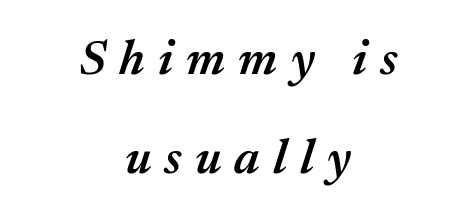
The image shows 49 px semibold type, italic (leaning right); set centered, loose line spacing (2.03x), unusually wide letter spacing (+0.27 em), not underlined; medium stroke contrast and a medium x-height.
